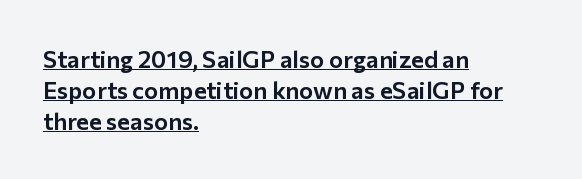
Q: Is the text italic (slanted)? A: No, it is upright.
Q: Is the text underlined? A: Yes.
Q: How is the paragraph aligned? A: Left-aligned.
Q: Is the spacing between letters normal or unusually wide? A: Normal.
Q: Is the spacing between lines tight, normal or loose? A: Normal.
